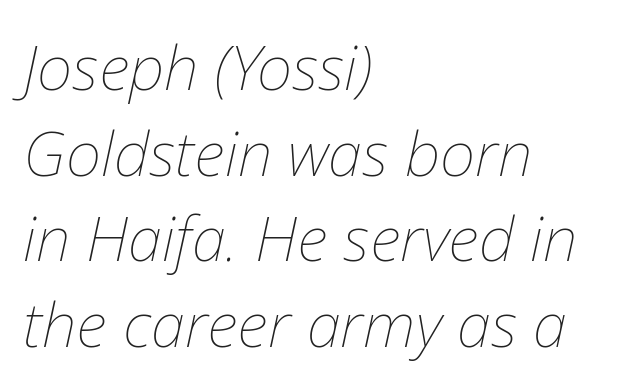
Observe the lean: these are italic letterforms. Type without underlining. Letter spacing: default. Spacing verdict: proportional, widths tailored to each character. Heaviness? Minimal to ordinary, like unemphasized prose. A normal amount of white space separates one row of letters from the next.
